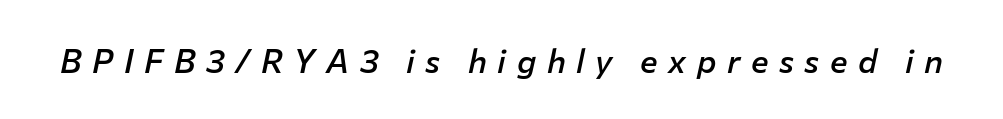
The rendering uses natural spacing where letterforms have individual widths. Glyph-to-glyph distance is far greater than everyday printed text. The text carries the slant typical of an italic or oblique font. The strip under each line holds only bare page.
